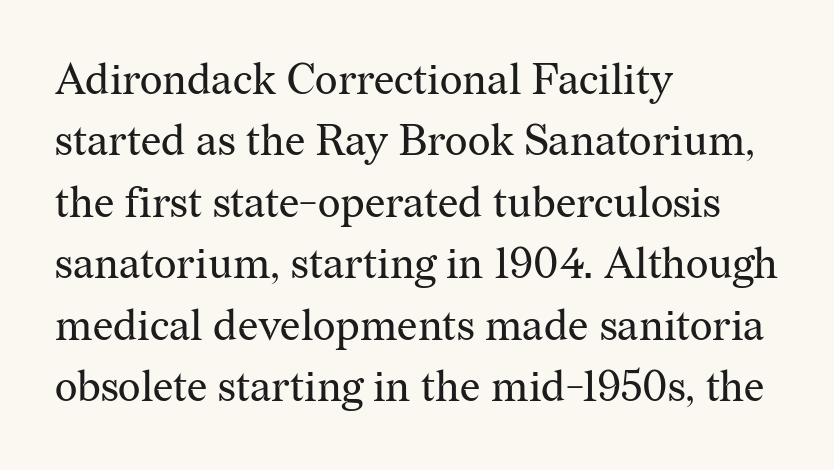
Q: Is the text bold? A: No.
Q: Is the text italic (slanted)? A: No, it is upright.
Q: Is the typeface a serif or a sans-serif typeface? A: Serif.
Q: Is the text underlined? A: No.
Q: How is the paragraph aligned? A: Left-aligned.
Q: Is the spacing between letters normal or unusually wide? A: Normal.
Q: Is the spacing between lines tight, normal or loose? A: Normal.
Q: Width (condensed, normal, or wide)? A: Normal.
Q: Stroke contrast? A: Medium.
Q: x-height? A: Medium.
Q: Monospaced? A: No.
